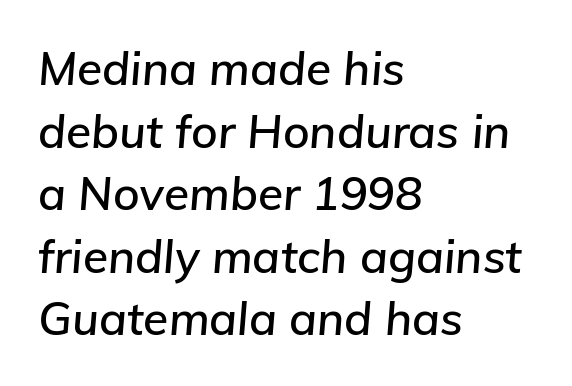
Think of a printed novel: that variable character pitch is what you see here. The specimen omits any rule beneath the text block's lines. In CSS terms this would be text-align: left. The block of text has a typical density, with ordinary space between rows. Words appear dense and cohesive because spacing is normal. Every character sits at an angle, as italics do.
